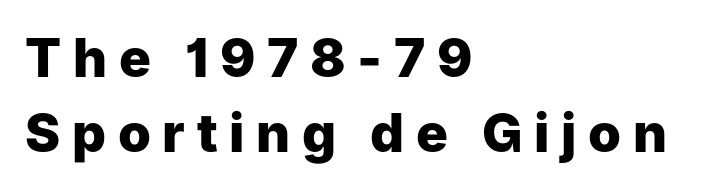
You could not count columns in this text — the font is proportionally spaced. Caption: expanded tracking, letters set apart. Each letter's strokes conclude bluntly, with no projecting serifs. Underline: absent. Posture: upright roman. Thick stems and heavy bowls — unmistakably bold.
